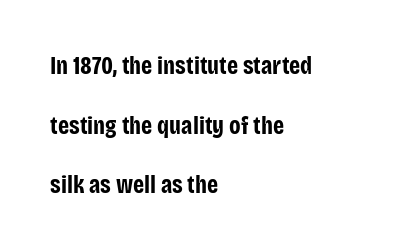
The image shows 25 px bold type, upright; set left-aligned, loose line spacing (2.39x), normal letter spacing, not underlined.
